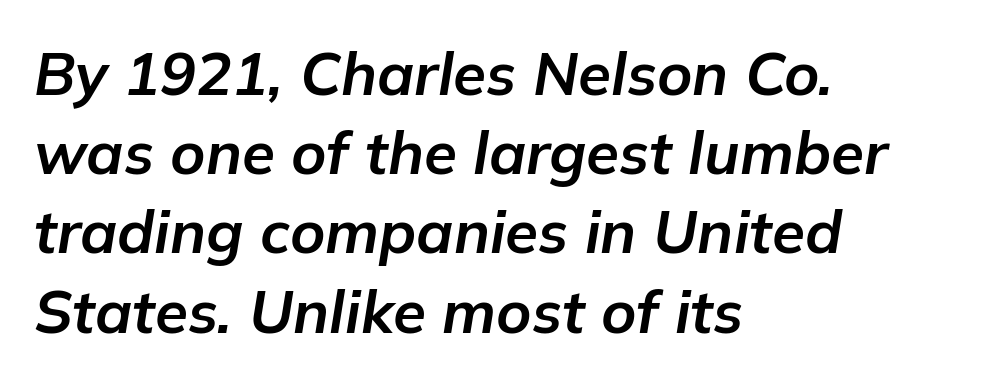
{"italic": "yes", "lean": "right", "slant_degrees": 9, "bold": "yes", "weight": "bold", "width": "normal", "stroke_contrast": "low", "x_height": "medium", "monospaced": "no", "underline": "no", "align": "left", "line_spacing": "normal", "line_spacing_ratio": 1.32, "letter_spacing": "normal", "letter_spacing_em": 0.0, "glyph_px": 60}
